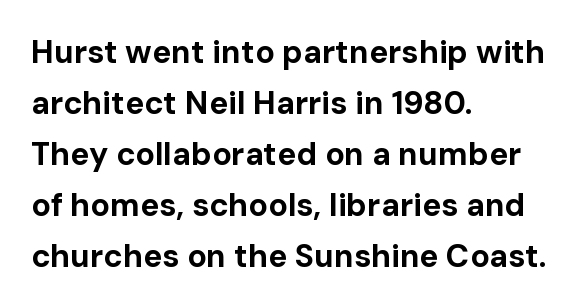
Each new line begins a customary step beneath the previous one. Serifs: no, the terminals of the letterforms are clean. Character widths vary here, with narrow letters taking less room than wide ones. Italic? Not at all — the glyphs are vertical.
